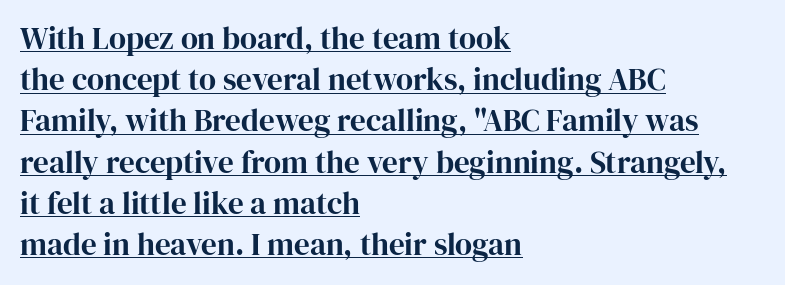
{"serif": "yes", "italic": "no", "width": "normal", "stroke_contrast": "high", "x_height": "medium", "monospaced": "no", "underline": "yes", "align": "left", "line_spacing": "normal", "line_spacing_ratio": 1.33, "letter_spacing": "normal", "letter_spacing_em": 0.0, "glyph_px": 31}
